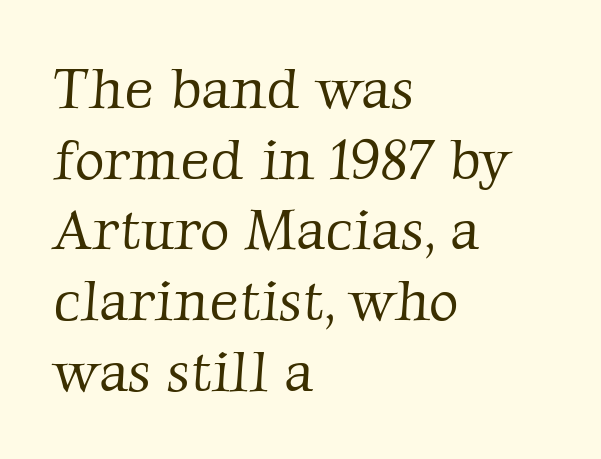
Q: Is the text bold? A: No.
Q: Is the typeface a serif or a sans-serif typeface? A: Serif.
Q: Is the text underlined? A: No.
Q: How is the paragraph aligned? A: Left-aligned.
Q: Is the spacing between letters normal or unusually wide? A: Normal.
Q: Width (condensed, normal, or wide)? A: Normal.
Q: Stroke contrast? A: Low.
Q: x-height? A: Medium.
Q: Monospaced? A: No.
